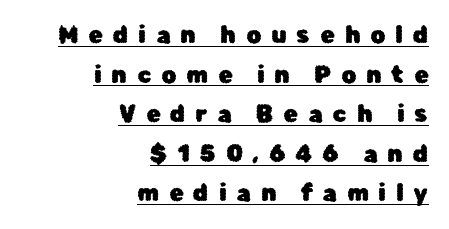
Q: Is the text italic (slanted)? A: No, it is upright.
Q: Is the text underlined? A: Yes.
Q: How is the paragraph aligned? A: Right-aligned.
Q: Is the spacing between letters normal or unusually wide? A: Unusually wide.
